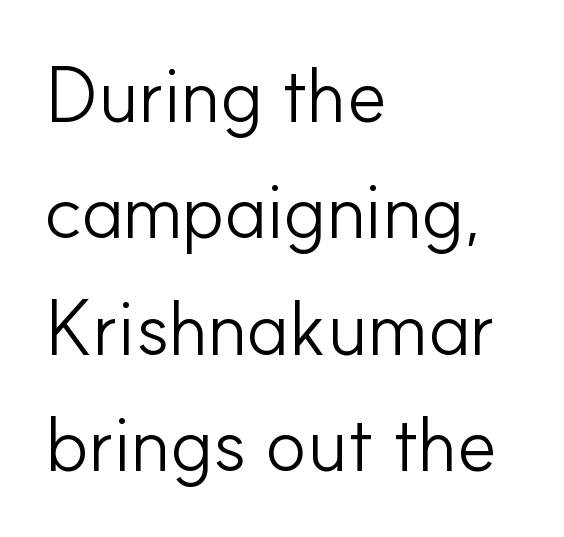
{"serif": "no", "italic": "no", "bold": "no", "weight": "light", "width": "normal", "stroke_contrast": "low", "x_height": "small", "monospaced": "no", "underline": "no", "align": "left", "line_spacing": "normal", "line_spacing_ratio": 1.51, "letter_spacing": "normal", "letter_spacing_em": 0.0, "glyph_px": 77}
